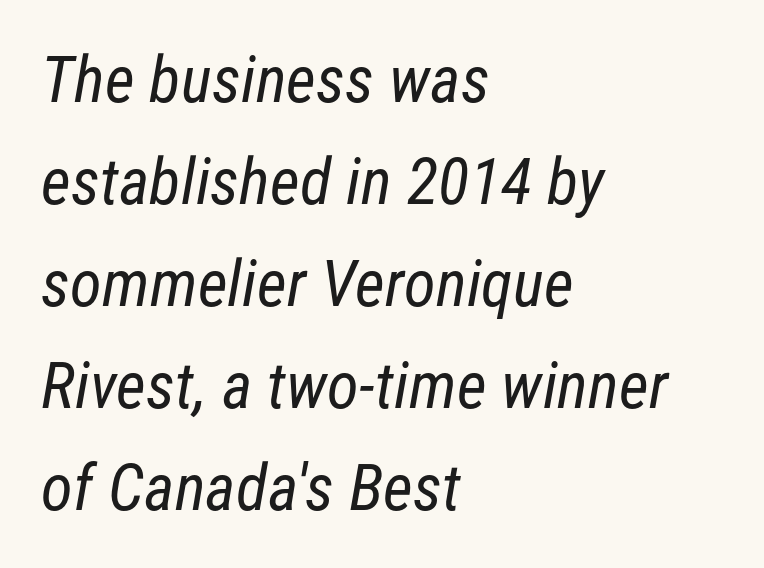
Q: Is the text bold? A: No.
Q: Is the typeface a serif or a sans-serif typeface? A: Sans-serif.
Q: Is the text underlined? A: No.
Q: How is the paragraph aligned? A: Left-aligned.
Q: Is the spacing between letters normal or unusually wide? A: Normal.
Q: Is the spacing between lines tight, normal or loose? A: Normal.
Q: Width (condensed, normal, or wide)? A: Condensed.
Q: Stroke contrast? A: Low.
Q: x-height? A: Medium.
Q: Monospaced? A: No.
